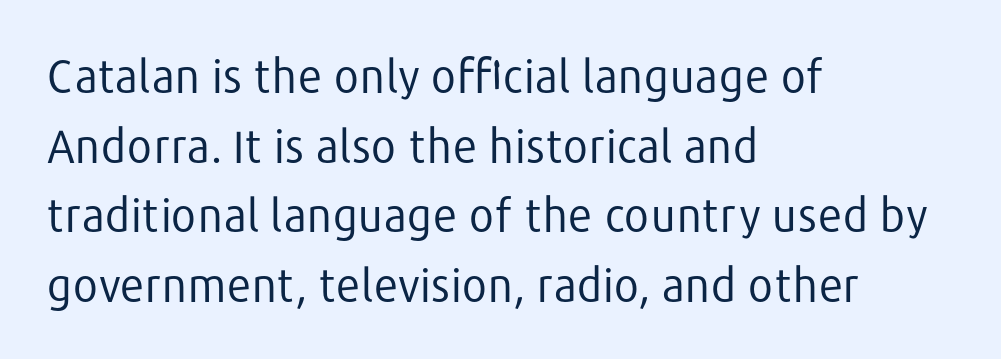
Proportional: the letters do not fall into vertical columns. The letters stand straight up with perfectly vertical stems. These lines sit exactly where default settings would place them. Decoration check: the copy has no underline. Vertical stems look standard width or narrower in stroke.
